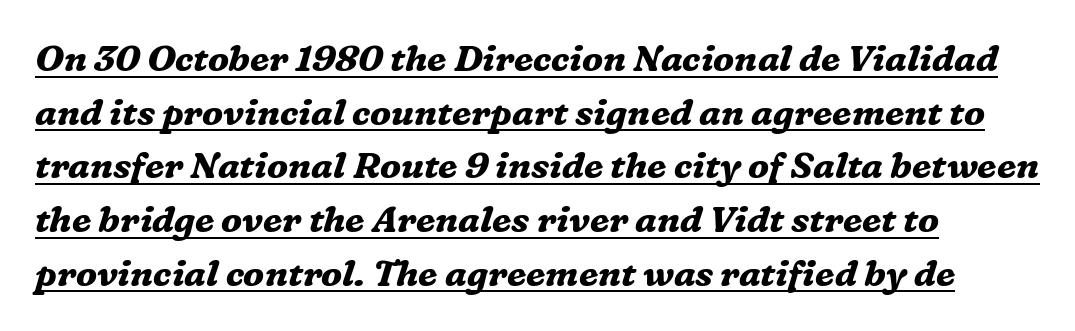
The image shows 36 px bold serif type, italic (leaning right); set left-aligned, normal line spacing (1.49x), normal letter spacing, underlined; medium stroke contrast and a medium x-height.
